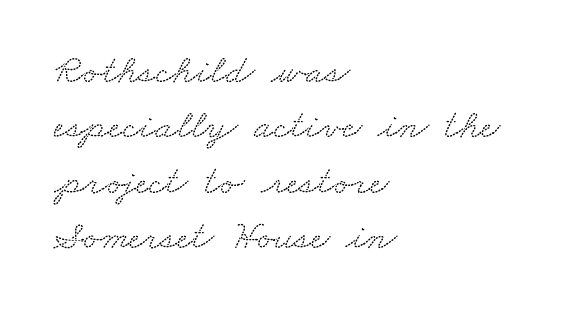
{"width": "wide", "stroke_contrast": "low", "x_height": "small", "monospaced": "no", "underline": "no", "align": "left", "line_spacing": "normal", "line_spacing_ratio": 1.35, "letter_spacing": "normal", "letter_spacing_em": 0.0, "glyph_px": 41}
